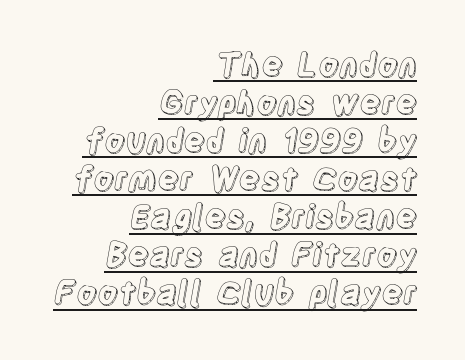
{"width": "condensed", "x_height": "large", "monospaced": "no", "underline": "yes", "align": "right", "line_spacing_ratio": 1.19, "letter_spacing": "normal", "letter_spacing_em": 0.0, "glyph_px": 32}
